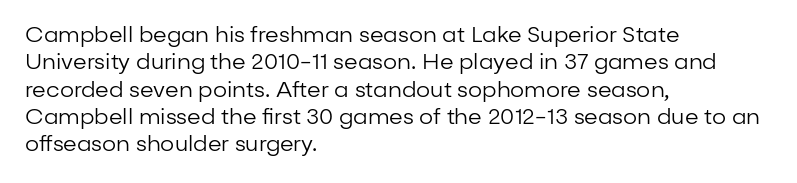
Q: Is the text bold? A: No.
Q: Is the text italic (slanted)? A: No, it is upright.
Q: Is the text underlined? A: No.
Q: How is the paragraph aligned? A: Left-aligned.
Q: Is the spacing between letters normal or unusually wide? A: Normal.
